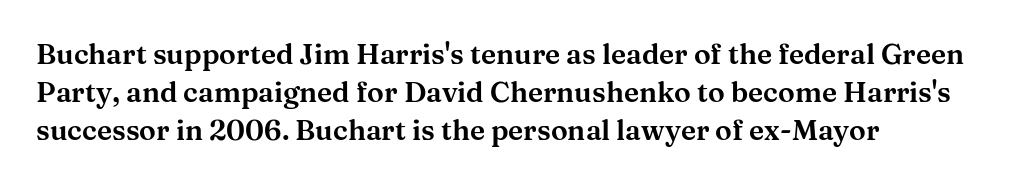
Q: Is the text italic (slanted)? A: No, it is upright.
Q: Is the typeface a serif or a sans-serif typeface? A: Serif.
Q: Is the text underlined? A: No.
Q: How is the paragraph aligned? A: Left-aligned.
Q: Is the spacing between letters normal or unusually wide? A: Normal.
Q: Is the spacing between lines tight, normal or loose? A: Normal.
Q: Width (condensed, normal, or wide)? A: Wide.
Q: Stroke contrast? A: Medium.
Q: x-height? A: Medium.
Q: Monospaced? A: No.
